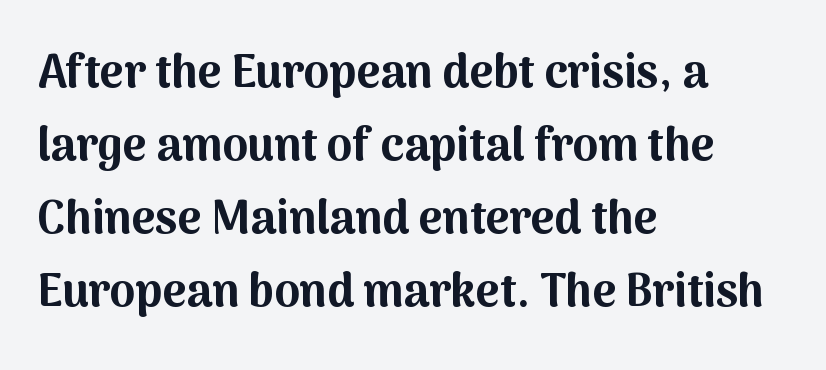
Q: Is the text bold? A: Yes.
Q: Is the text italic (slanted)? A: No, it is upright.
Q: Is the typeface a serif or a sans-serif typeface? A: Sans-serif.
Q: Is the text underlined? A: No.
Q: How is the paragraph aligned? A: Left-aligned.
Q: Is the spacing between letters normal or unusually wide? A: Normal.
Q: Is the spacing between lines tight, normal or loose? A: Normal.
Q: Width (condensed, normal, or wide)? A: Normal.
Q: Stroke contrast? A: Medium.
Q: x-height? A: Medium.
Q: Monospaced? A: No.
